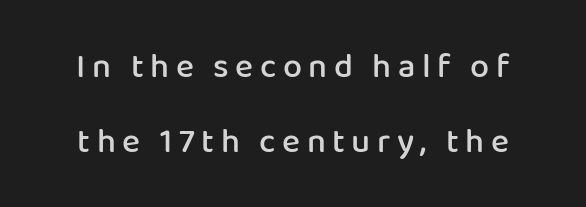
The image shows 34 px semibold sans-serif type, upright; set loose line spacing (2.2x), not underlined; low stroke contrast and a medium x-height.
